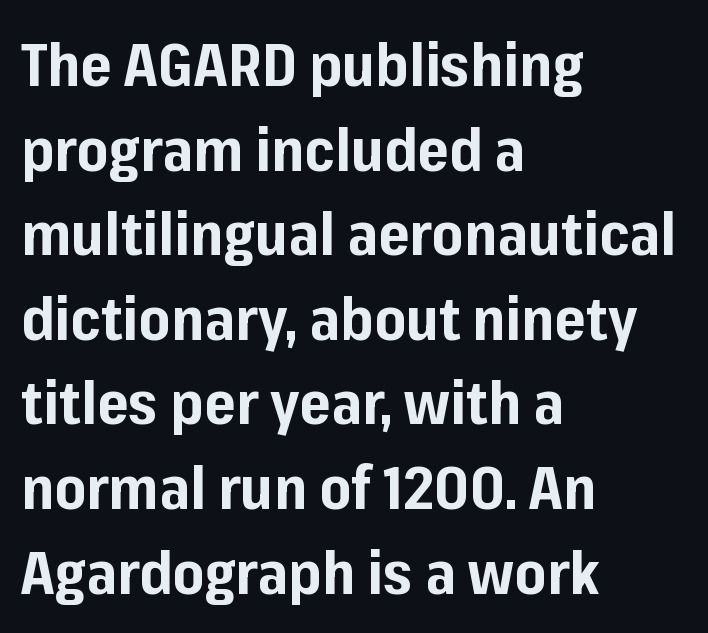
You can tell from the bare stems that sans-serif type was used. The letters are bold, with thick, heavy strokes. The lines are quadded left. The foot of each line stays bare and open.
